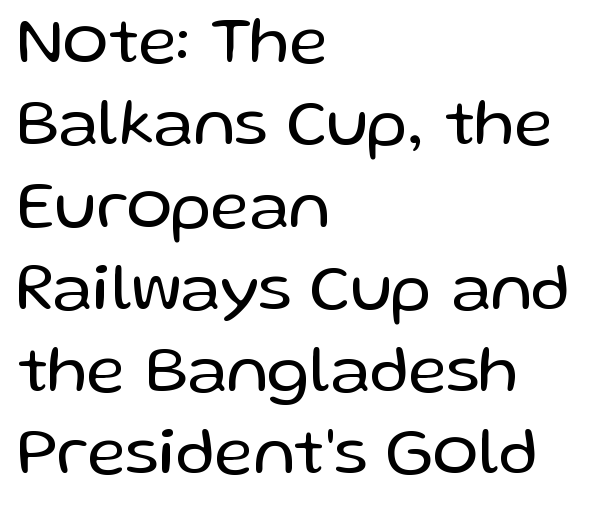
Do the letters lean? They stand straight. The rendering uses natural spacing where letterforms have individual widths. The space beneath each line is pristine and unruled. Short and long lines alike share a common starting point at left. Standard letterfit; no display-style spreading of the glyphs. The letterforms sit at book weight or below.
